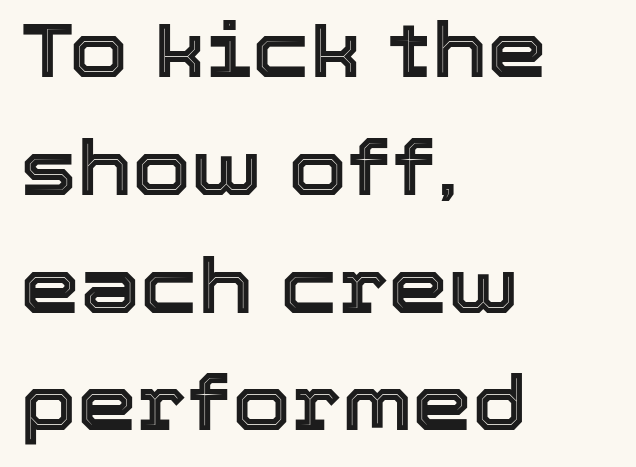
Q: Is the text italic (slanted)? A: No, it is upright.
Q: Is the text underlined? A: No.
Q: How is the paragraph aligned? A: Left-aligned.
Q: Is the spacing between letters normal or unusually wide? A: Normal.
Q: Is the spacing between lines tight, normal or loose? A: Normal.
Q: Width (condensed, normal, or wide)? A: Normal.
Q: x-height? A: Medium.
Q: Monospaced? A: No.
